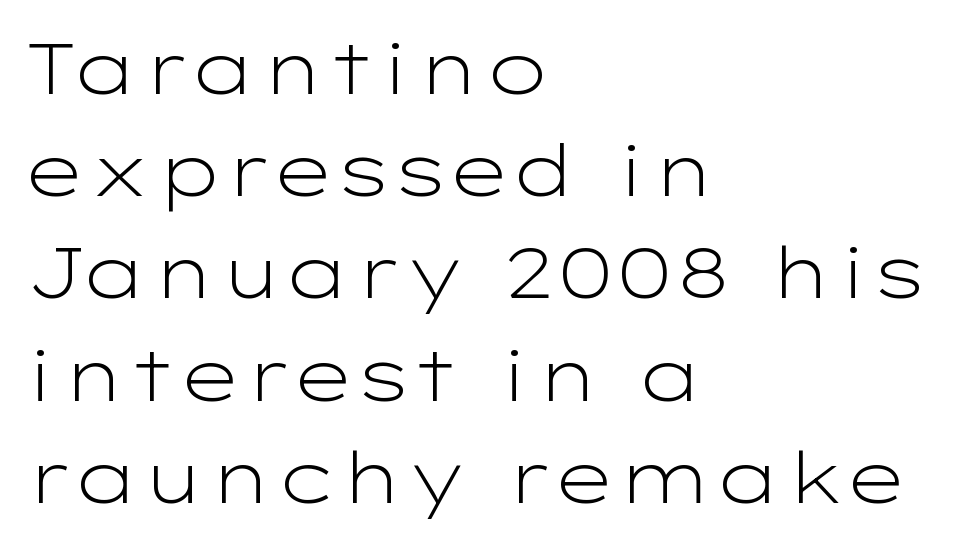
A typesetter would call this proportional, since set widths differ per character. The passage shown stacks its lines at a standard gap. No feet cap the strokes, marking this as sans-serif type. Stem width sits at or under what a default text font uses. The area under the type is left untouched.
